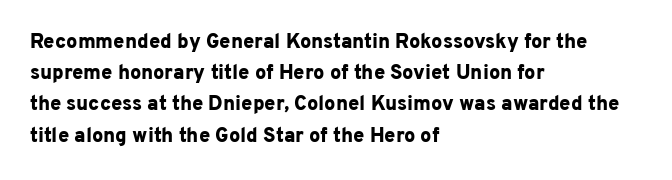
Q: Is the text bold? A: Yes.
Q: Is the text italic (slanted)? A: No, it is upright.
Q: Is the text underlined? A: No.
Q: How is the paragraph aligned? A: Left-aligned.
Q: Is the spacing between letters normal or unusually wide? A: Normal.
Q: Is the spacing between lines tight, normal or loose? A: Normal.
